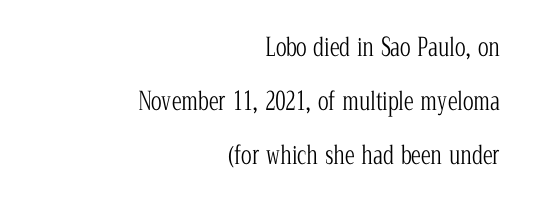
Q: Is the text bold? A: No.
Q: Is the text italic (slanted)? A: No, it is upright.
Q: Is the text underlined? A: No.
Q: How is the paragraph aligned? A: Right-aligned.
Q: Is the spacing between letters normal or unusually wide? A: Normal.
Q: Is the spacing between lines tight, normal or loose? A: Loose.
